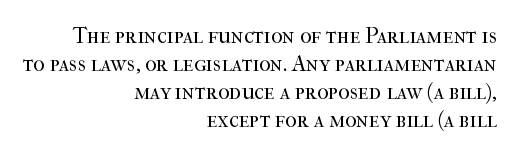
Honestly, there is no underline to notice here at all. Reading down the block, your eye finds every line finishing at a fixed right position. Look at the tracking — it's just the regular setting, nothing added. The space between consecutive lines is moderate. The typesetting does not lean heavy: it is not bold.
